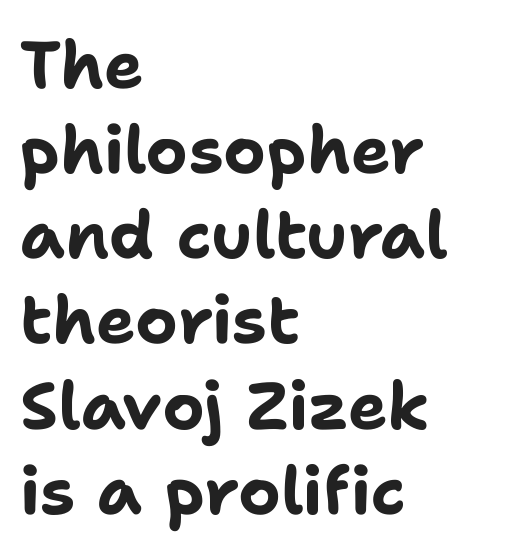
Typesetter's note: full bold, strokes at maximum text heaviness. No italicization has been applied; the sample stays upright. I'd call this a sans setting — the letters go barefoot. Check the space under the baseline: it is left empty.
